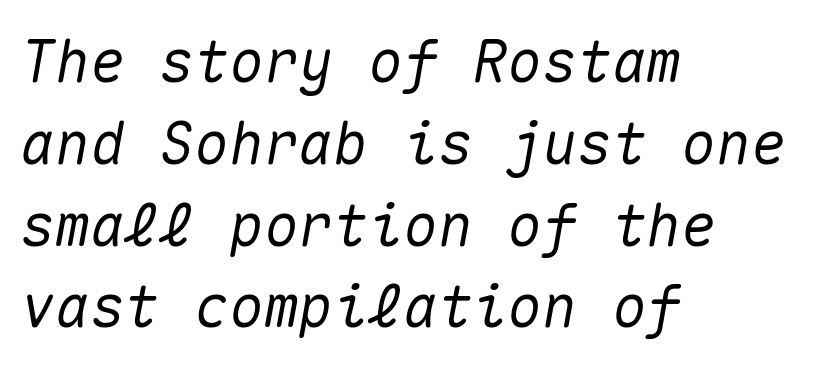
The image shows 58 px text type, italic (leaning right), monospaced; set left-aligned, normal line spacing (1.41x), normal letter spacing, not underlined; medium stroke contrast and a medium x-height.
